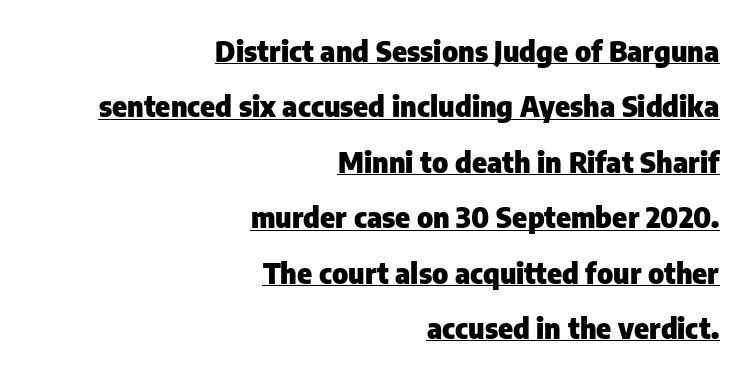
Inter-character spacing is left at the font's built-in metrics. Each new line begins a long way beneath the previous one. Descenders here cross a horizontal rule under the line. The paragraph shown leans on its right margin.
